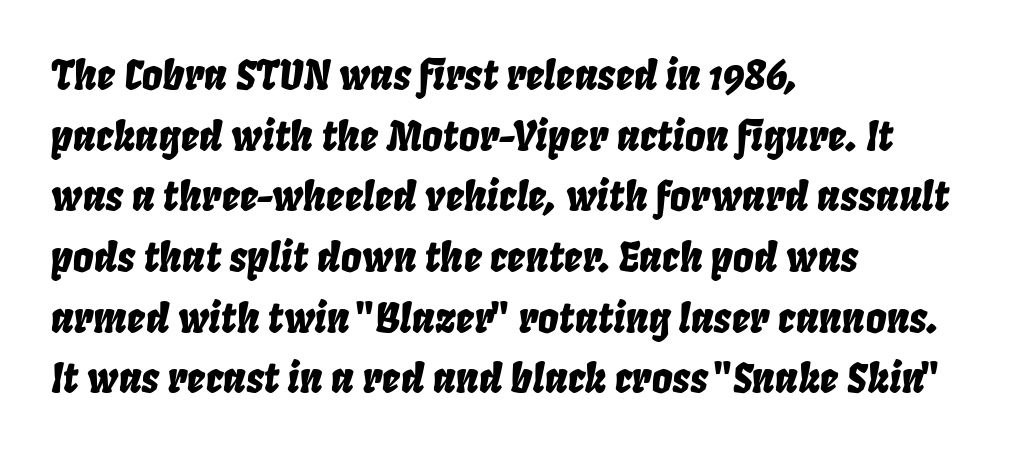
The letterforms sit shoulder to shoulder at normal distance. The string is rendered with underlining switched off. This sample uses an oblique cut, with every glyph tilted off the vertical. Proportional: the letters do not fall into vertical columns.
